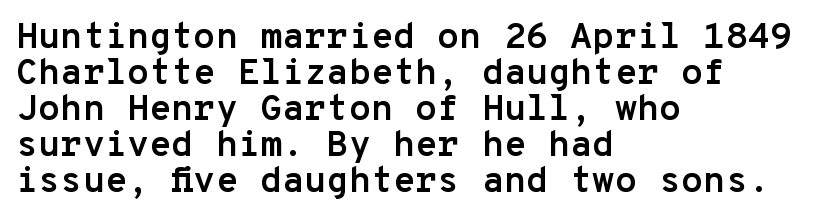
{"serif": "no", "italic": "no", "bold": "yes", "weight": "semibold", "width": "normal", "stroke_contrast": "low", "x_height": "medium", "monospaced": "yes", "underline": "no", "align": "left", "line_spacing": "tight", "line_spacing_ratio": 1.0, "letter_spacing": "normal", "letter_spacing_em": 0.0, "glyph_px": 36}
